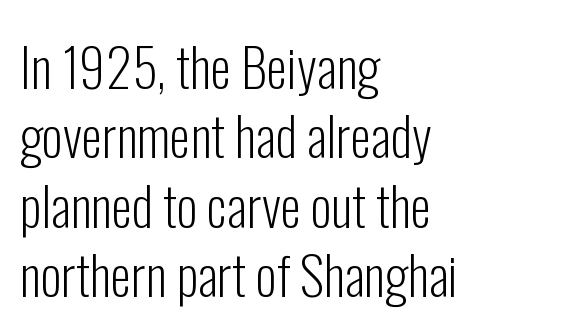
Q: Is the text bold? A: No.
Q: Is the text italic (slanted)? A: No, it is upright.
Q: Is the typeface a serif or a sans-serif typeface? A: Sans-serif.
Q: Is the text underlined? A: No.
Q: How is the paragraph aligned? A: Left-aligned.
Q: Is the spacing between letters normal or unusually wide? A: Normal.
Q: Is the spacing between lines tight, normal or loose? A: Normal.
Q: Width (condensed, normal, or wide)? A: Condensed.
Q: Stroke contrast? A: Low.
Q: x-height? A: Medium.
Q: Monospaced? A: No.
